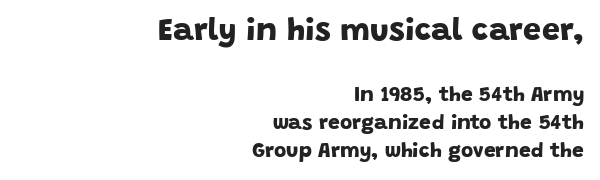
The image shows 32 px bold sans-serif type; set right-aligned, normal line spacing (1.35x), normal letter spacing, not underlined; the first (top) block is 1.52x larger; low stroke contrast and a large x-height.
